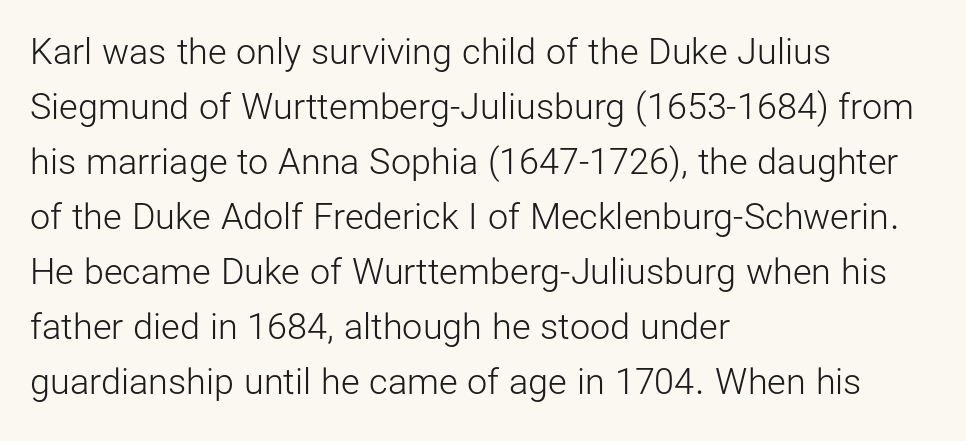
Notice how the stems are strictly vertical — no italics here. One glance says typical: line gaps are just what's usual. Every row of glyphs begins at an identical x-position on the left. To sum up the face: it is a sans, with no serifs. The face used here is proportionally spaced, like ordinary book or web type. No word sits above an underline.
